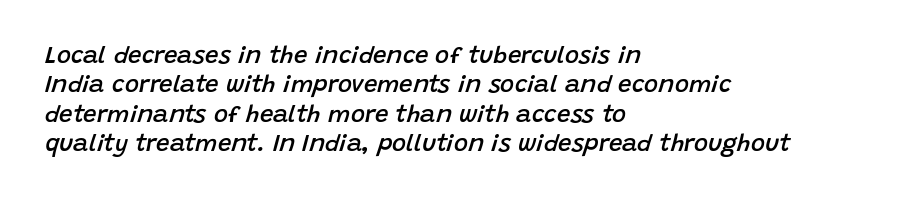
The image shows 24 px text type, italic (leaning right); set left-aligned, line spacing 1.22x, normal letter spacing, not underlined.
